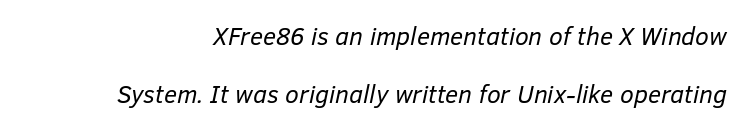
The letters look calm and open, with moderate or lighter stems. The designer dialed line spacing up above the default. Does the lettering tilt? It does — this is italic. The gaps between neighbouring characters are ordinary and unremarkable. The space directly below the letters is spotless.
